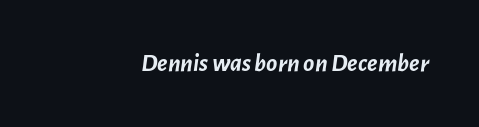
Compared with ordinary roman type, these characters are visibly tilted. The passage shown has conventional tracking throughout. The characters look thick and weighty, a clear bold. The gap between lines stays unmarked.
